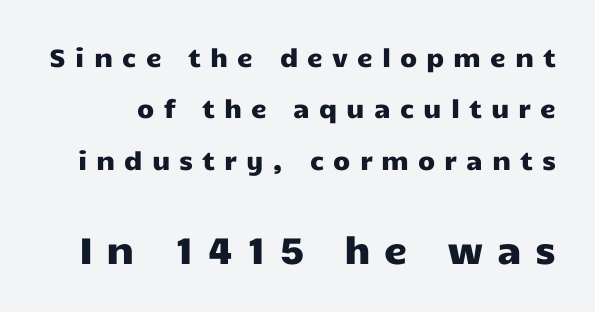
Every character sits straight up, as roman type does. Varying glyph widths throughout — classic text-font behaviour. Here the glyphs are tracked loosely, breaking word shapes into spaced letters. The space between consecutive lines is lavish. Whoever set this made the second block the dominant, larger element. Does the type have serifs? No, each stem ends abruptly.
